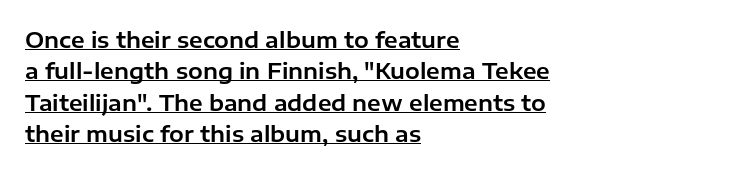
Rows of type keep a routine distance in the vertical direction. Typeset ragged right — the left edge is the straight one. The rendered words wear a rule along their underside. The rendering keeps characters at their native spacing.
